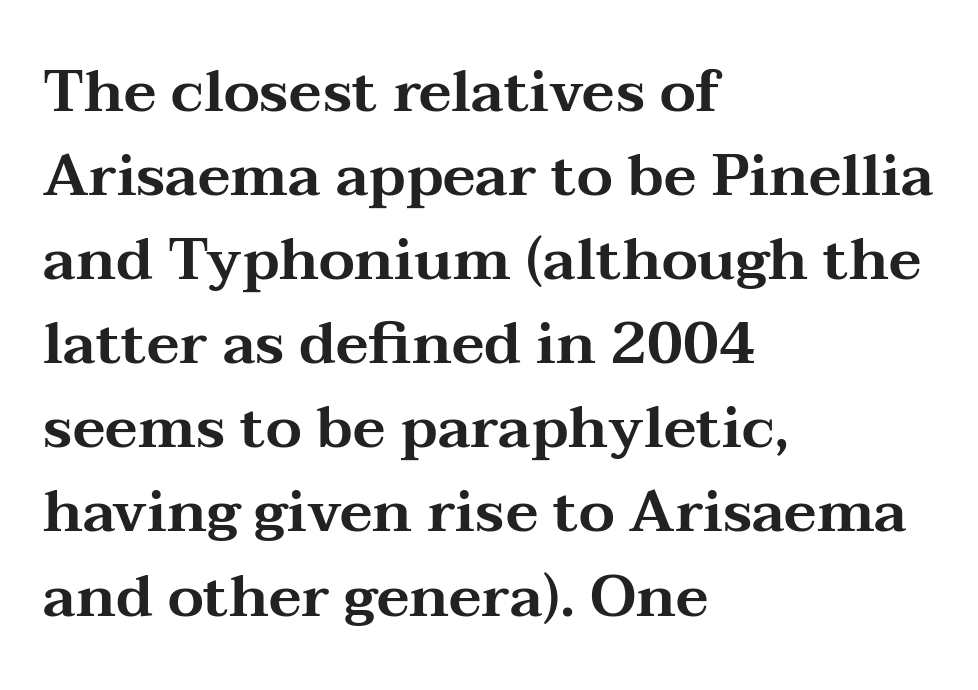
Descenders hang freely into open space. A typesetter would call this proportional, since set widths differ per character. The face used here is seriffed, in the tradition of book romans. Students, note that the glyphs here touch the page at normal intervals.
